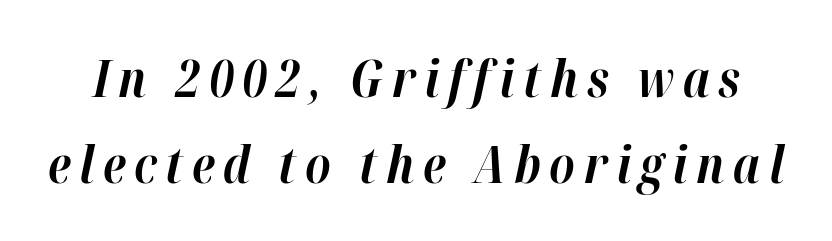
Yep, that's italic — everything's leaning. Leading matches the norm, producing a regular column. The letters advance in unequal steps, a hallmark of proportional type. Every letter is thick-stroked: bold, no question.
